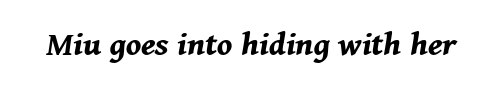
Q: Is the text bold? A: Yes.
Q: Is the text italic (slanted)? A: Yes, it leans right by about 11 degrees.
Q: Is the text underlined? A: No.
Q: Is the spacing between letters normal or unusually wide? A: Normal.
Q: Width (condensed, normal, or wide)? A: Normal.
Q: Stroke contrast? A: Medium.
Q: x-height? A: Medium.
Q: Monospaced? A: No.
